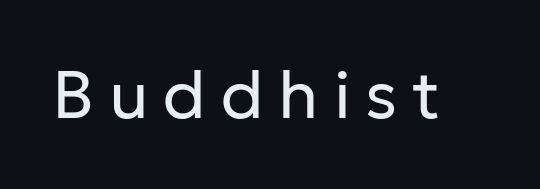
The image shows 67 px regular-weight sans-serif type, upright; set unusually wide letter spacing (+0.22 em), not underlined; low stroke contrast and a medium x-height.
